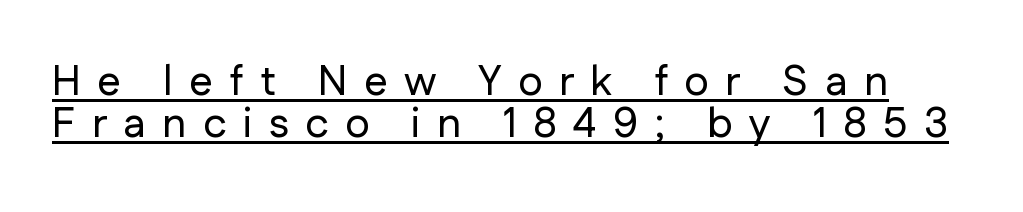
Whoever set this chose condensed vertical rhythm over breathing room. Think of a printed novel: that variable character pitch is what you see here. Ordinary non-slanted type is in use. No feet cap the strokes, marking this as sans-serif type.
